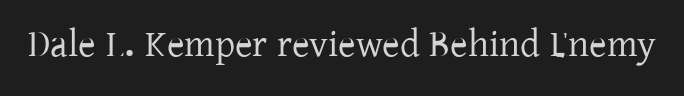
{"serif": "yes", "italic": "no", "width": "normal", "stroke_contrast": "low", "x_height": "medium", "monospaced": "no", "underline": "no", "letter_spacing": "normal", "letter_spacing_em": 0.0, "glyph_px": 38}
